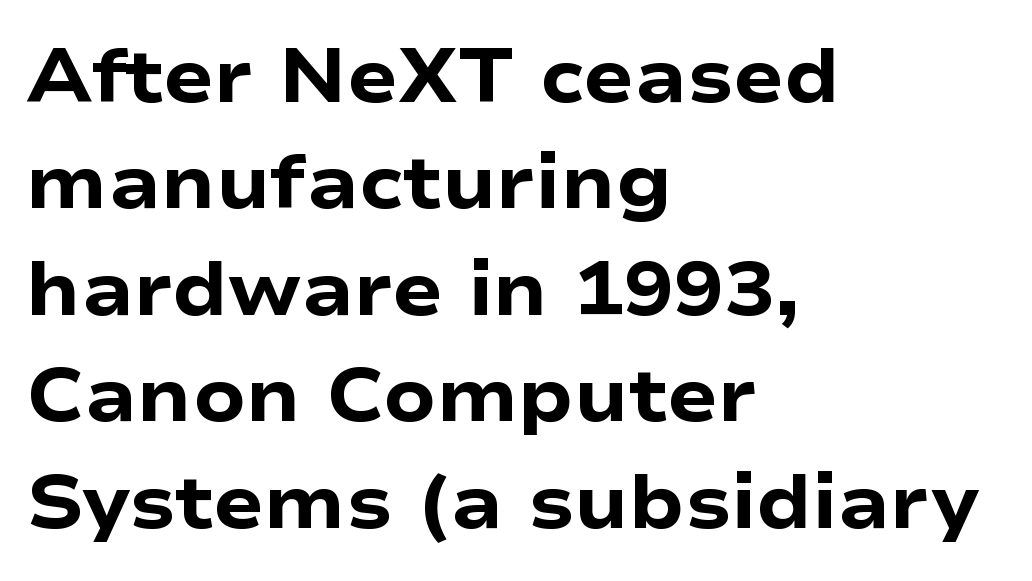
The image shows 75 px heavy, wide sans-serif type, upright; set left-aligned, normal line spacing (1.42x), normal letter spacing, not underlined; low stroke contrast and a medium x-height.
